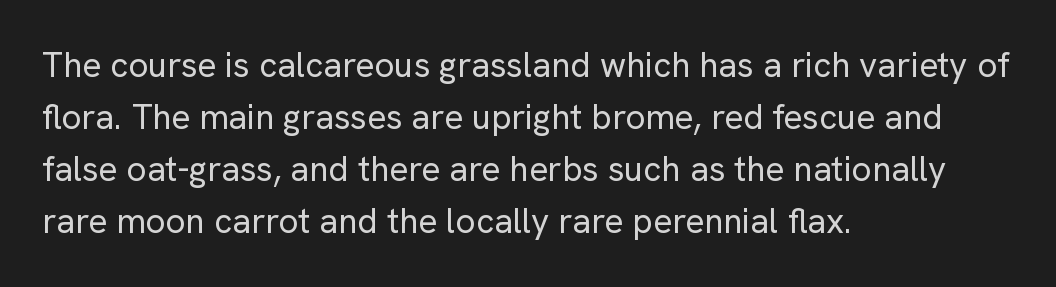
{"serif": "no", "italic": "no", "bold": "no", "weight": "regular", "width": "normal", "stroke_contrast": "low", "x_height": "medium", "monospaced": "no", "underline": "no", "align": "left", "line_spacing": "normal", "line_spacing_ratio": 1.49, "letter_spacing": "normal", "letter_spacing_em": 0.0, "glyph_px": 35}
